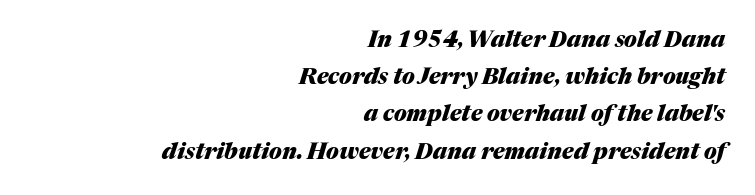
The image shows 22 px bold type, italic (leaning right); set right-aligned, normal line spacing (1.69x), normal letter spacing, not underlined.
